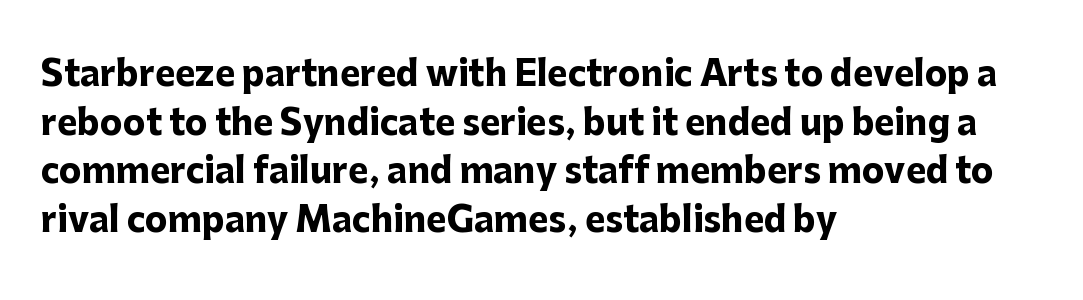
Typeset ragged right — the left edge is the straight one. Rule under the text: the space is simply empty. Nothing sits at the stroke ends, so this counts as sans-serif. A typesetter would call this proportional, since set widths differ per character. Italic: no, the glyphs are upright roman.
